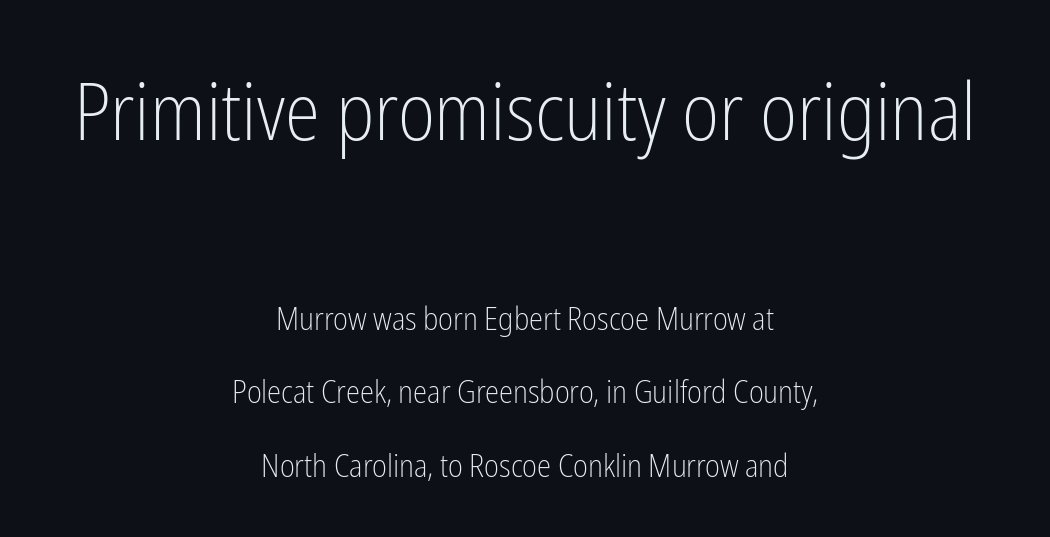
Q: Is the text bold? A: No.
Q: Is the text italic (slanted)? A: No, it is upright.
Q: Is the typeface a serif or a sans-serif typeface? A: Sans-serif.
Q: Is the text underlined? A: No.
Q: How is the paragraph aligned? A: Centered.
Q: Is the spacing between letters normal or unusually wide? A: Normal.
Q: Is the spacing between lines tight, normal or loose? A: Loose.
Q: Which block of text is set in a larger size, the first (top) or the second (bottom)? A: The first (top) one.
Q: Width (condensed, normal, or wide)? A: Condensed.
Q: Stroke contrast? A: Low.
Q: x-height? A: Medium.
Q: Monospaced? A: No.
